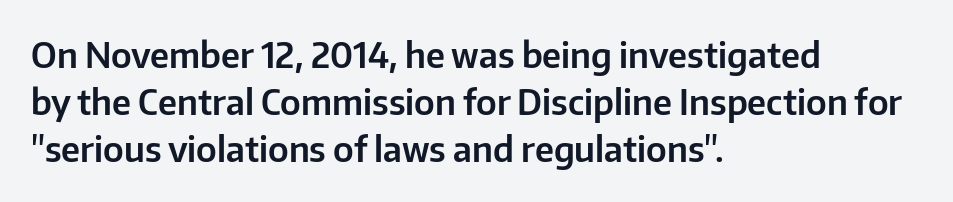
{"serif": "no", "italic": "no", "width": "normal", "stroke_contrast": "low", "x_height": "medium", "monospaced": "no", "underline": "no", "align": "left", "line_spacing": "normal", "line_spacing_ratio": 1.35, "letter_spacing": "normal", "letter_spacing_em": 0.0, "glyph_px": 35}
